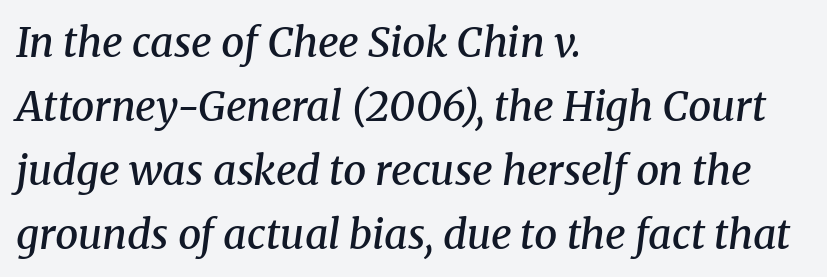
A classic flush-left, rag-right setting is used for this passage. The passage shown is typeset with a serif family. These lines are rendered in a variable-pitch font. Whoever set this chose a conventional vertical rhythm.
